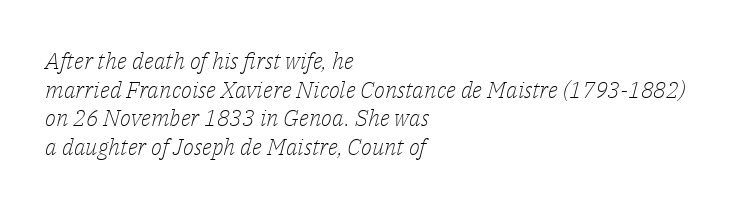
The lettering tilts uniformly, giving the passage an italic look. Spacing between characters is what you'd get straight out of the box. The area under the type is left untouched. Compared with a typical body face, this is equally light or lighter still. The lines in this sample share a left origin and differ only in where they stop.
